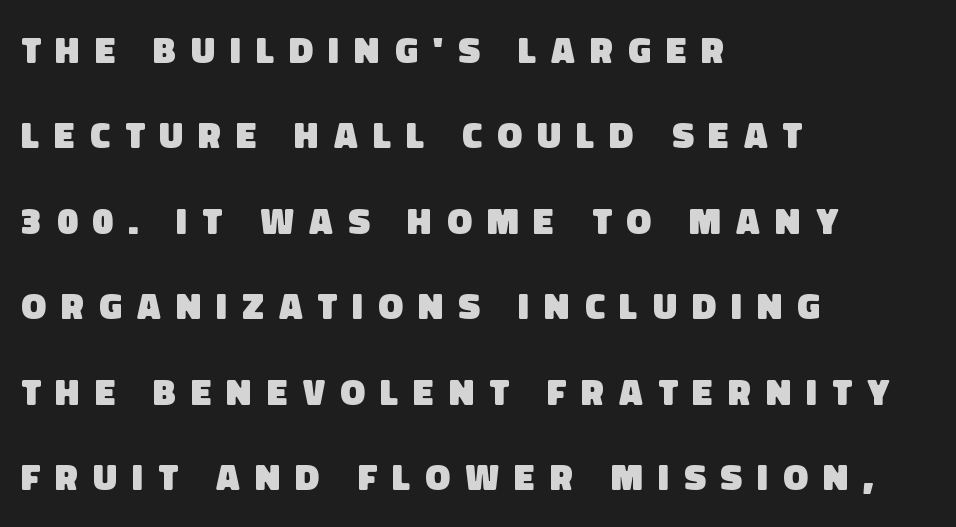
The image shows 37 px heavy sans-serif type; set left-aligned, loose line spacing (2.31x), unusually wide letter spacing (+0.41 em), not underlined; low stroke contrast and a large x-height.
